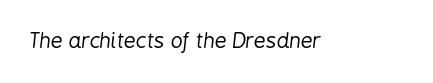
{"italic": "yes", "lean": "right", "slant_degrees": 6, "bold": "no", "underline": "no", "letter_spacing": "normal", "letter_spacing_em": 0.0, "glyph_px": 21}
